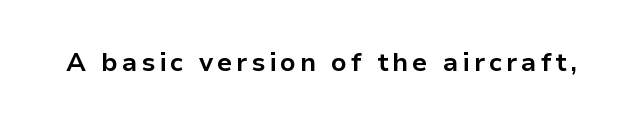
Q: Is the text bold? A: Yes.
Q: Is the text italic (slanted)? A: No, it is upright.
Q: Is the text underlined? A: No.
